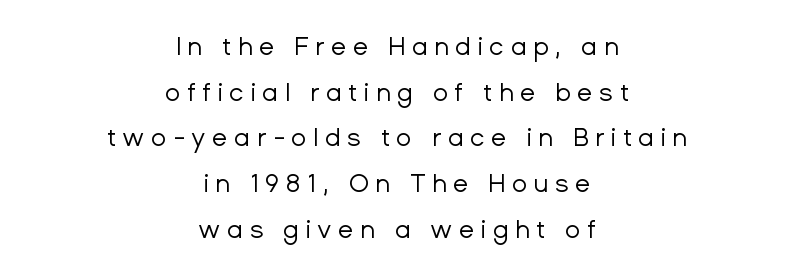
The image shows 25 px text type, upright; set centered, line spacing 1.83x, unusually wide letter spacing (+0.26 em), not underlined.
